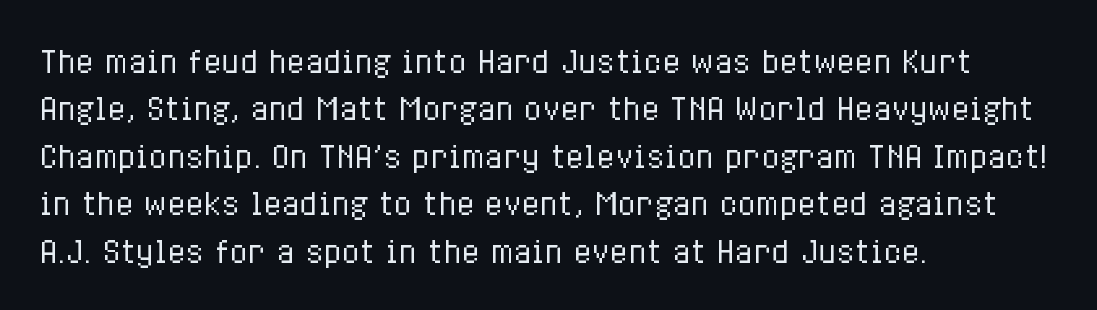
The image shows 30 px regular-weight, condensed type, upright; set left-aligned, normal line spacing (1.58x), normal letter spacing, not underlined; low stroke contrast and a medium x-height.
